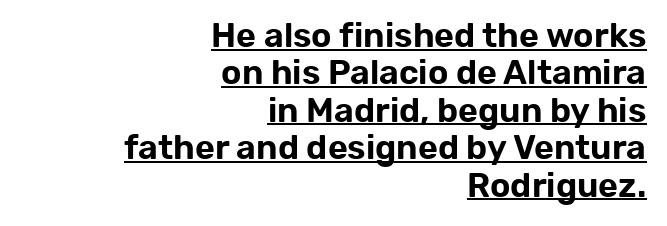
These characters rest on top of a visible drawn line. The gaps between neighbouring characters are ordinary and unremarkable. A typesetter would call this proportional, since set widths differ per character. These lines are composed in type without serifs.
